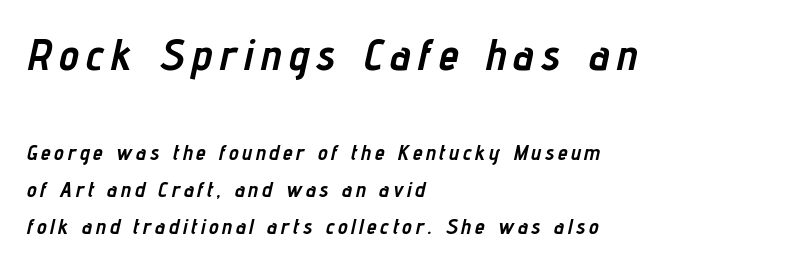
Q: Is the text bold? A: Yes.
Q: Is the text italic (slanted)? A: Yes, it leans right by about 12 degrees.
Q: Is the text underlined? A: No.
Q: How is the paragraph aligned? A: Left-aligned.
Q: Is the spacing between lines tight, normal or loose? A: Normal.
Q: Which block of text is set in a larger size, the first (top) or the second (bottom)? A: The first (top) one.
Q: Width (condensed, normal, or wide)? A: Condensed.
Q: Stroke contrast? A: Low.
Q: x-height? A: Medium.
Q: Monospaced? A: No.
